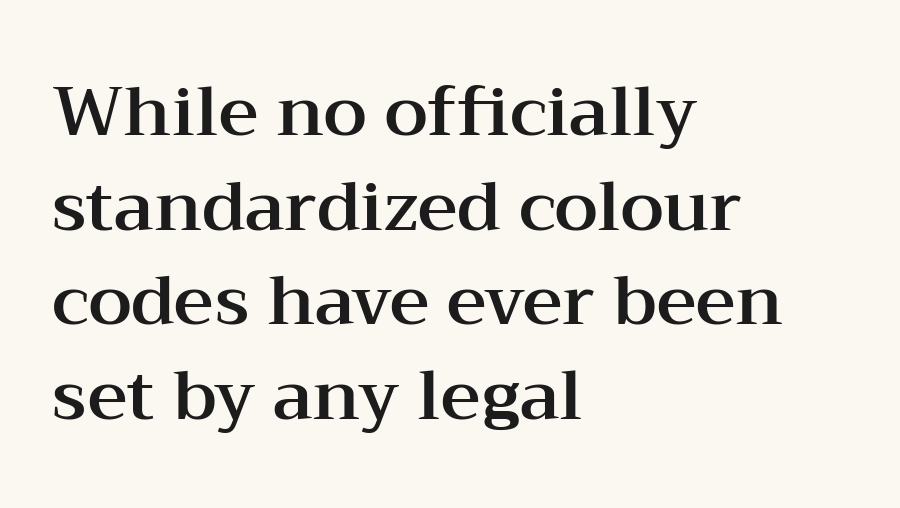
The gaps between neighbouring characters are ordinary and unremarkable. This rendering uses left alignment, leaving the right contour irregular. The rendering uses a moderate line-height, typical for paragraphs. Varying glyph widths throughout — classic text-font behaviour.
